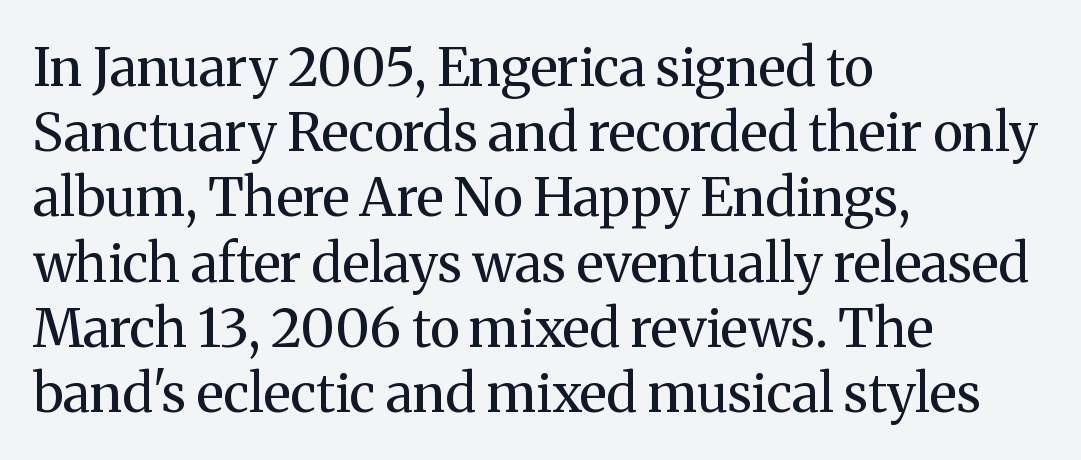
The image shows 53 px regular-weight serif type, upright; set left-aligned, line spacing 1.23x, normal letter spacing, not underlined; medium stroke contrast and a medium x-height.
